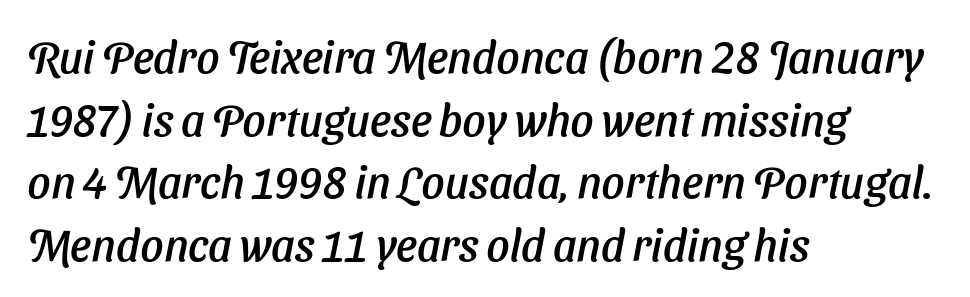
Baseline-to-baseline distance is the conventional proportion of letter height. What stands out about the letter spacing? Nothing — it is the standard amount. The font's italic variant was chosen for this text. Line starts are locked; line ends wander. The gap between lines stays unmarked. Note the varied advance widths — an 'i' is clearly narrower than an 'm'.
